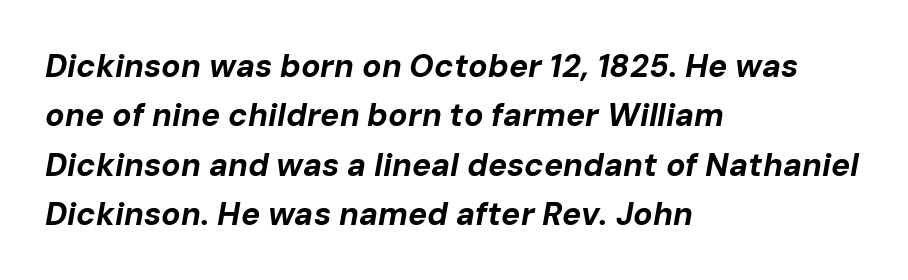
{"italic": "yes", "lean": "right", "slant_degrees": 10, "bold": "yes", "weight": "bold", "width": "normal", "stroke_contrast": "low", "x_height": "medium", "monospaced": "no", "underline": "no", "align": "left", "line_spacing": "normal", "line_spacing_ratio": 1.54, "letter_spacing": "normal", "letter_spacing_em": 0.0, "glyph_px": 32}
